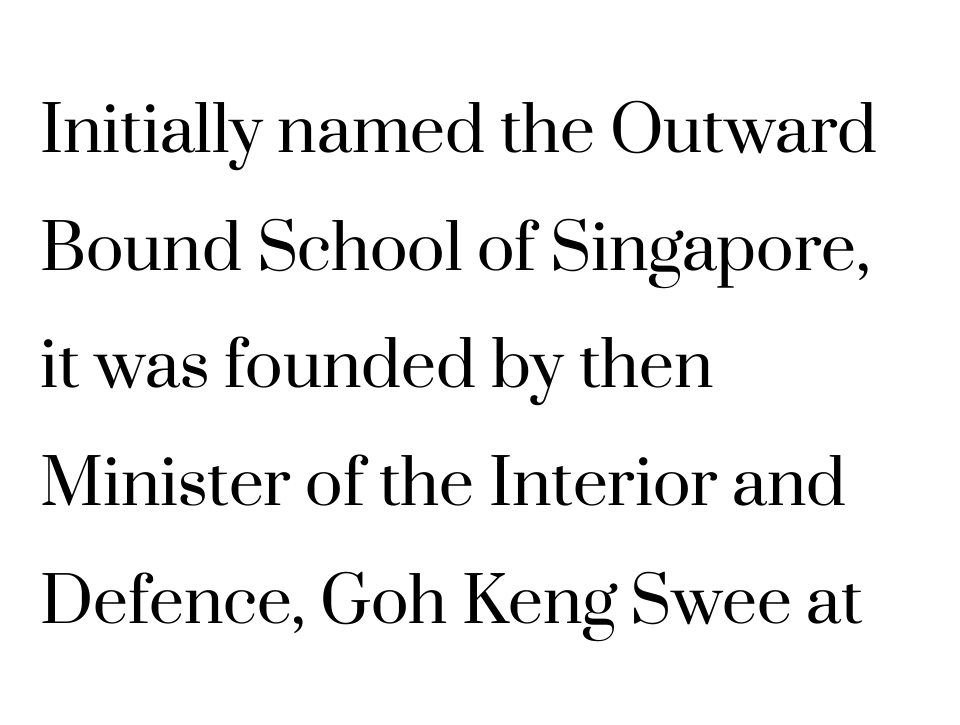
Is this a fixed-width face? No — the glyphs have proportional, varying widths. A serif font was chosen for this passage. Here the glyphs are tracked normally, forming tight word shapes. Stems here are at most as thick as an everyday book face. No italicization has been applied; the sample stays upright. All the whitespace from short lines collects on the right.
